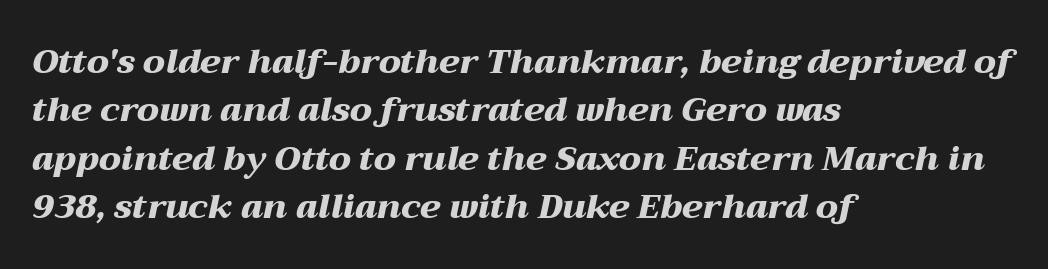
{"italic": "yes", "lean": "right", "slant_degrees": 12, "bold": "yes", "weight": "heavy", "width": "wide", "stroke_contrast": "medium", "x_height": "medium", "monospaced": "no", "underline": "no", "align": "left", "line_spacing": "normal", "line_spacing_ratio": 1.42, "letter_spacing": "normal", "letter_spacing_em": 0.0, "glyph_px": 34}
